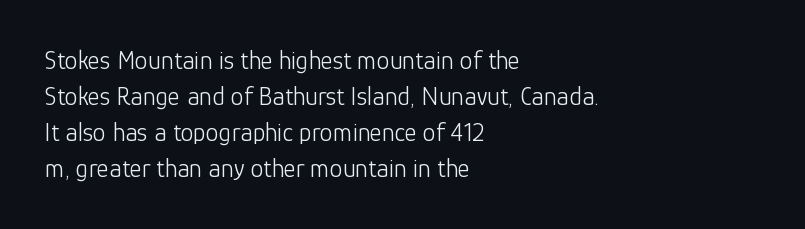
Teacher's note: observe the even left margin — that is flush-left alignment. Students, note that the glyphs here touch the page at normal intervals. Do the letters lean? They stand straight. Descenders hang freely into open space. Stem width sits at or under what a default text font uses.
